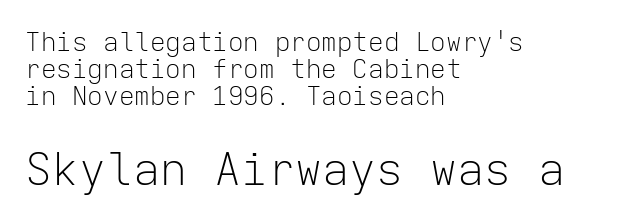
The image shows 45 px light sans-serif type, upright, monospaced; set left-aligned, tight line spacing (1.03x), normal letter spacing, not underlined; the second (bottom) block is 1.73x larger; low stroke contrast and a medium x-height.
